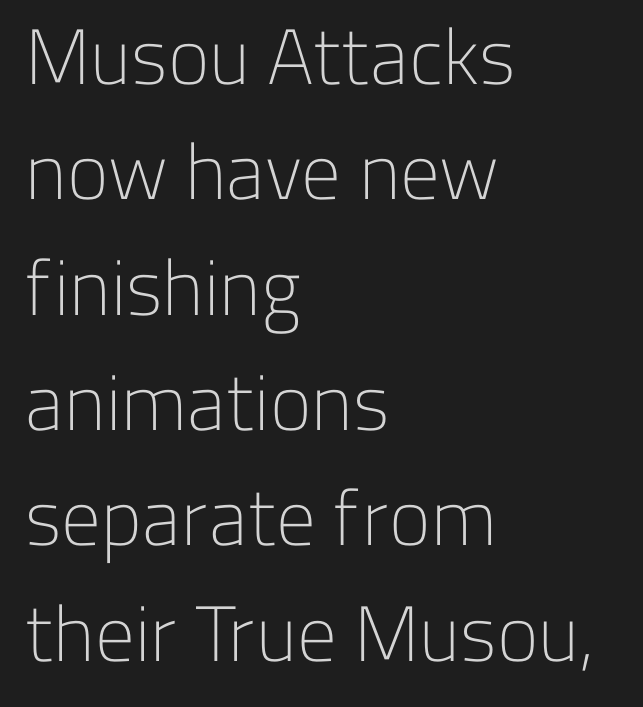
{"serif": "no", "italic": "no", "bold": "no", "weight": "light", "width": "normal", "stroke_contrast": "low", "x_height": "medium", "monospaced": "no", "underline": "no", "align": "left", "line_spacing": "normal", "line_spacing_ratio": 1.46, "letter_spacing": "normal", "letter_spacing_em": 0.0, "glyph_px": 79}
